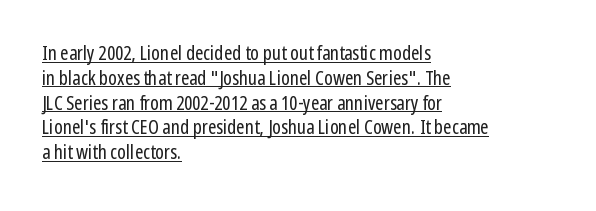
Q: Is the text bold? A: No.
Q: Is the text italic (slanted)? A: No, it is upright.
Q: Is the text underlined? A: Yes.
Q: How is the paragraph aligned? A: Left-aligned.
Q: Is the spacing between letters normal or unusually wide? A: Normal.
